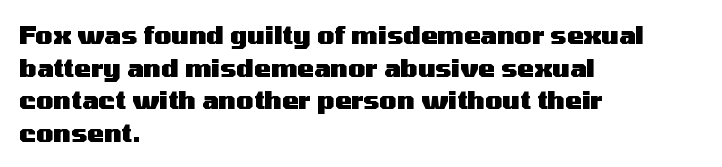
Q: Is the text bold? A: Yes.
Q: Is the text italic (slanted)? A: No, it is upright.
Q: Is the text underlined? A: No.
Q: How is the paragraph aligned? A: Left-aligned.
Q: Is the spacing between letters normal or unusually wide? A: Normal.
Q: Is the spacing between lines tight, normal or loose? A: Normal.
